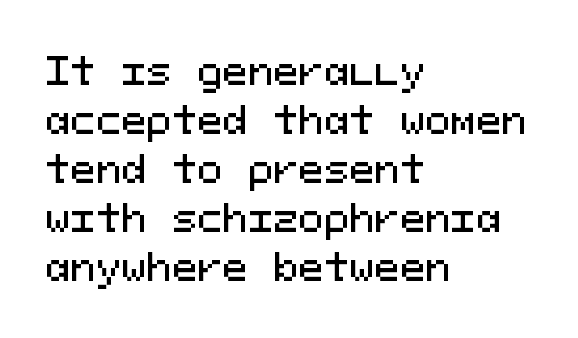
The image shows 38 px sans-serif type, upright, monospaced; set left-aligned, normal line spacing (1.29x), normal letter spacing, not underlined; medium stroke contrast and a medium x-height.
